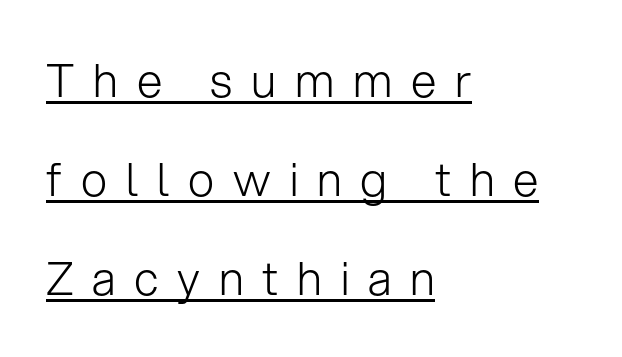
Students, note that the glyphs here are deliberately spaced far apart. Each stroke keeps to a modest, everyday thickness or less. A typesetter would label this face a sans. This sample trades compactness for vertical openness between lines. Style check: upright.
